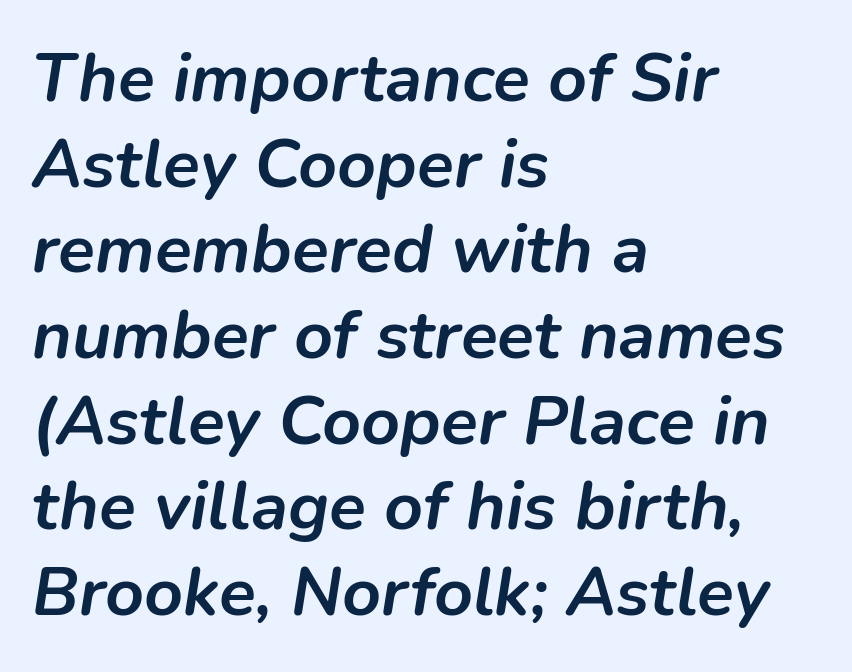
Q: Is the text bold? A: Yes.
Q: Is the text italic (slanted)? A: Yes, it leans right by about 9 degrees.
Q: Is the text underlined? A: No.
Q: How is the paragraph aligned? A: Left-aligned.
Q: Is the spacing between letters normal or unusually wide? A: Normal.
Q: Is the spacing between lines tight, normal or loose? A: Normal.
Q: Width (condensed, normal, or wide)? A: Normal.
Q: Stroke contrast? A: Low.
Q: x-height? A: Medium.
Q: Monospaced? A: No.
